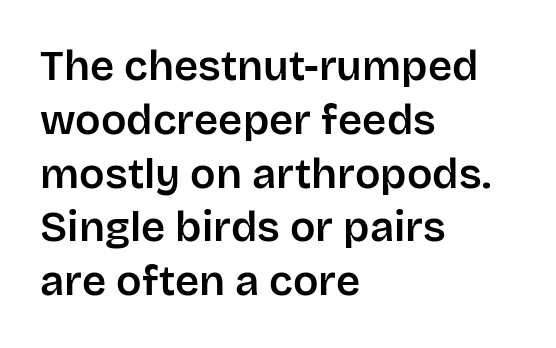
Q: Is the text italic (slanted)? A: No, it is upright.
Q: Is the typeface a serif or a sans-serif typeface? A: Sans-serif.
Q: Is the text underlined? A: No.
Q: How is the paragraph aligned? A: Left-aligned.
Q: Is the spacing between letters normal or unusually wide? A: Normal.
Q: Is the spacing between lines tight, normal or loose? A: Normal.
Q: Width (condensed, normal, or wide)? A: Normal.
Q: Stroke contrast? A: Low.
Q: x-height? A: Large.
Q: Monospaced? A: No.
